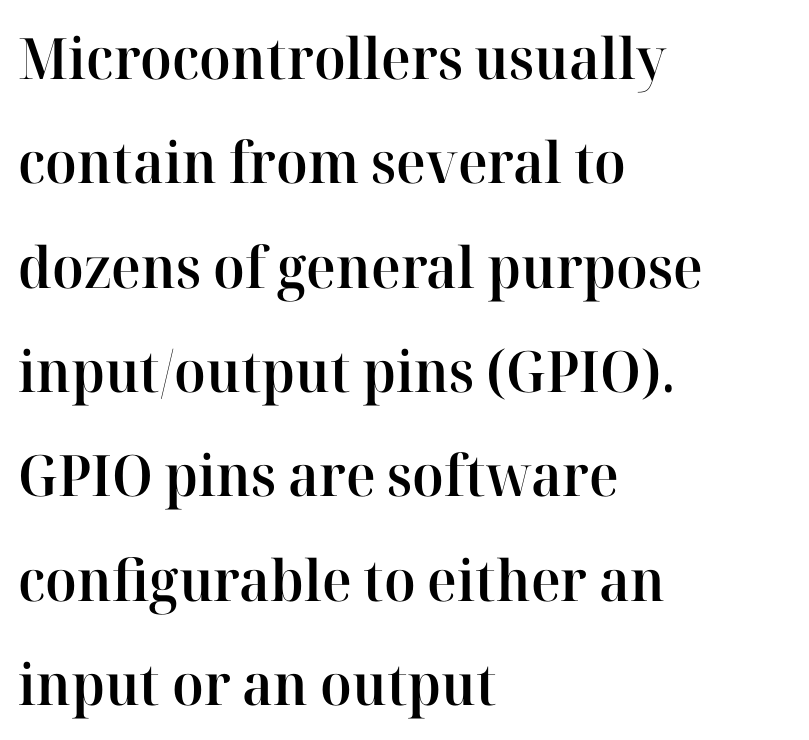
Q: Is the text bold? A: Semi-bold.
Q: Is the text italic (slanted)? A: No, it is upright.
Q: Is the typeface a serif or a sans-serif typeface? A: Serif.
Q: Is the text underlined? A: No.
Q: How is the paragraph aligned? A: Left-aligned.
Q: Is the spacing between letters normal or unusually wide? A: Normal.
Q: Width (condensed, normal, or wide)? A: Normal.
Q: Stroke contrast? A: High.
Q: x-height? A: Medium.
Q: Monospaced? A: No.
